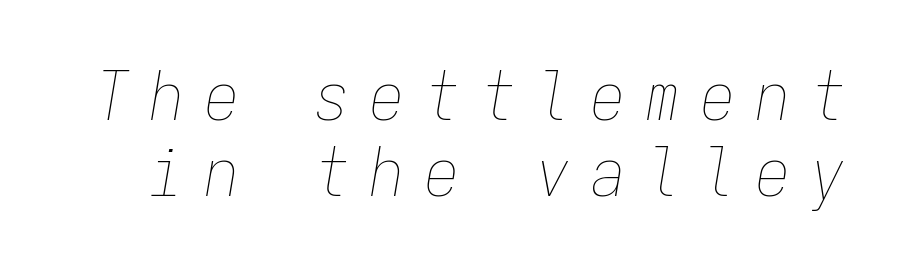
The image shows 68 px thin, condensed type, italic (leaning right), monospaced; set tight line spacing (1.12x), unusually wide letter spacing (+0.31 em), not underlined; low stroke contrast and a medium x-height.
